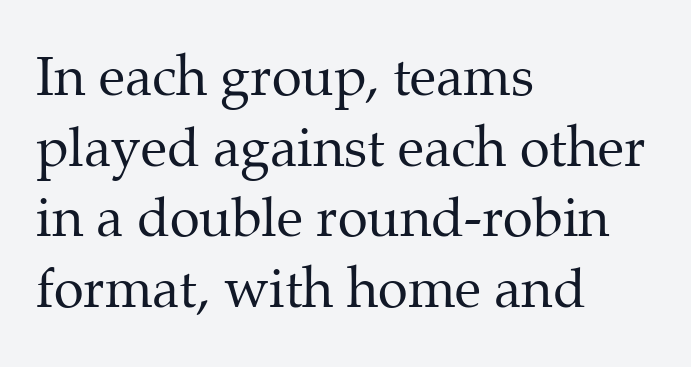
Alignment: flush left. Italic? Not at all — the glyphs are vertical. The rendering keeps characters at their native spacing. Do the characters align in a grid? No, the font is proportional. I'd call this a serif setting — the letters wear small feet. Honestly, there is no underline to notice here at all.
